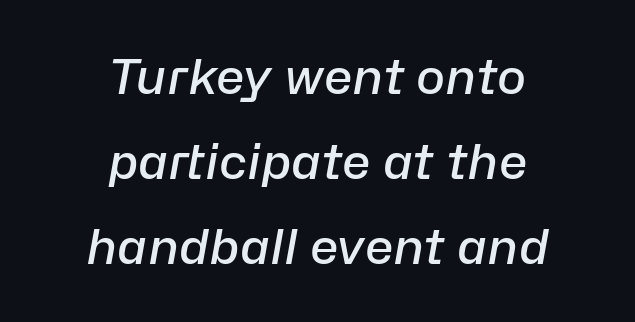
Short and long lines alike share a common midpoint. Descenders are the only things crossing below the line. Is the type bold? Partly — it's a semibold, heavier than regular but not fully bold. The passage shown is typed in a proportional face where columns would drift. How are the letters spaced? Ordinarily, with no added tracking. The whole block is typeset with a tilt.
